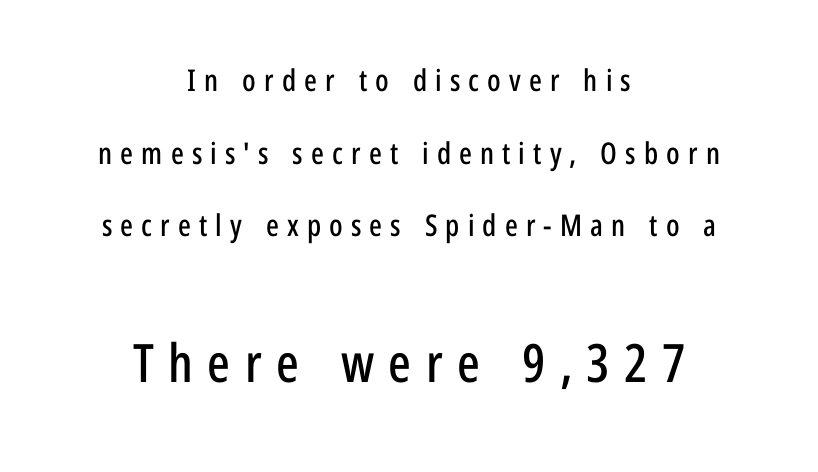
The image shows 53 px condensed sans-serif type, upright; set centered, loose line spacing (2.42x), unusually wide letter spacing (+0.27 em), not underlined; the second (bottom) block is 1.77x larger; low stroke contrast and a medium x-height.
